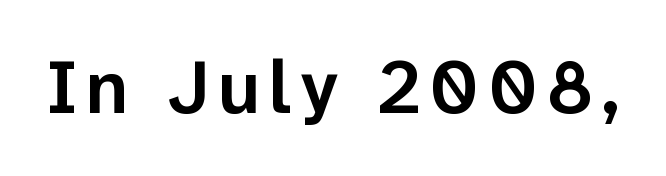
{"serif": "no", "italic": "no", "bold": "semi", "weight": "semibold", "width": "normal", "stroke_contrast": "low", "x_height": "medium", "monospaced": "no", "underline": "no", "glyph_px": 76}
